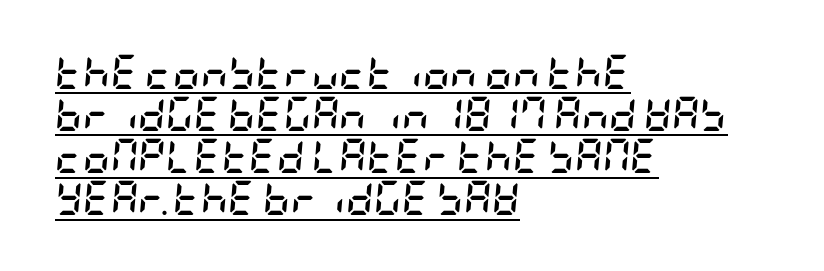
The image shows 34 px semibold, condensed type, italic (leaning right); set left-aligned, line spacing 1.24x, normal letter spacing, underlined; low stroke contrast and a large x-height.
